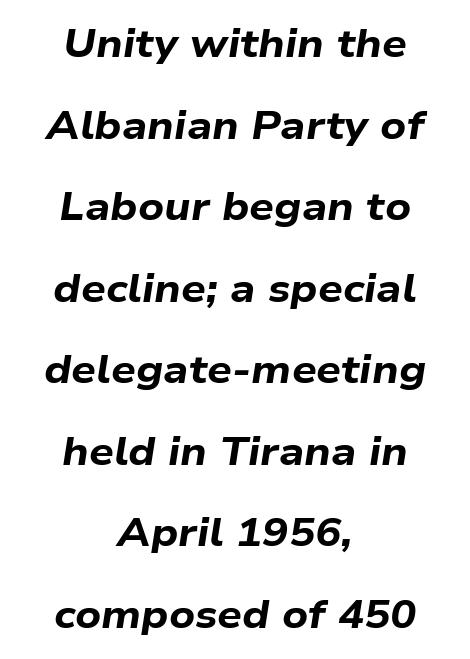
The image shows 39 px bold, wide type, italic (leaning right); set centered, loose line spacing (2.09x), normal letter spacing, not underlined; low stroke contrast and a medium x-height.
